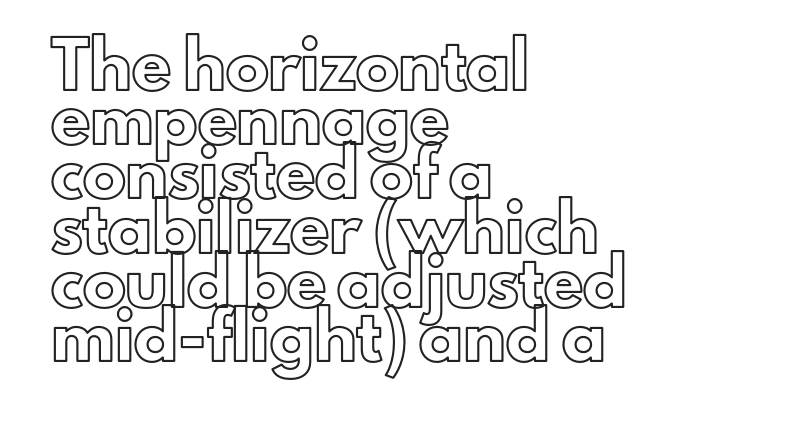
{"italic": "no", "width": "normal", "x_height": "small", "monospaced": "no", "underline": "no", "align": "left", "line_spacing": "normal", "line_spacing_ratio": 1.26, "letter_spacing": "normal", "letter_spacing_em": 0.0, "glyph_px": 43}
